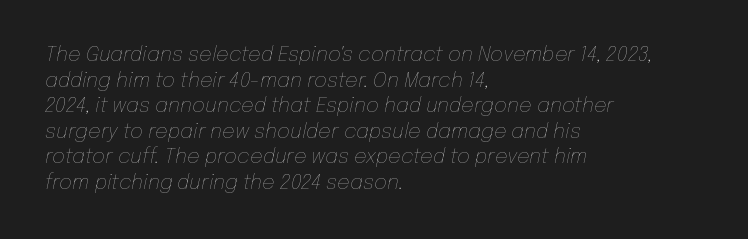
{"italic": "yes", "lean": "right", "slant_degrees": 12, "bold": "no", "underline": "no", "align": "left", "line_spacing": "normal", "line_spacing_ratio": 1.28, "letter_spacing": "normal", "letter_spacing_em": 0.0, "glyph_px": 20}
